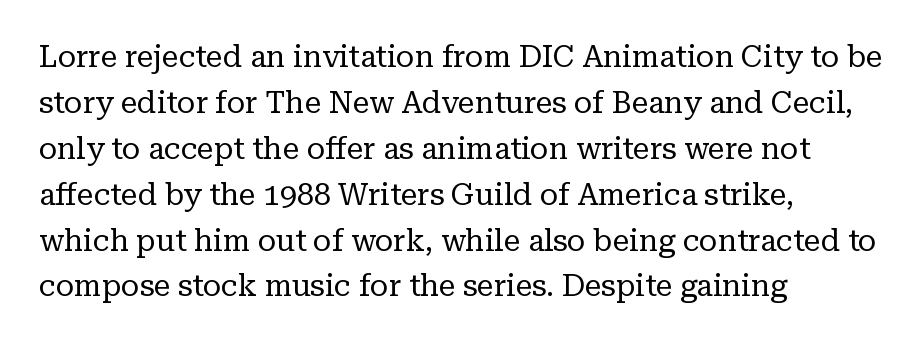
{"serif": "yes", "italic": "no", "bold": "no", "weight": "regular", "width": "normal", "stroke_contrast": "low", "x_height": "medium", "monospaced": "no", "underline": "no", "align": "left", "line_spacing": "normal", "line_spacing_ratio": 1.53, "letter_spacing": "normal", "letter_spacing_em": 0.0, "glyph_px": 30}
